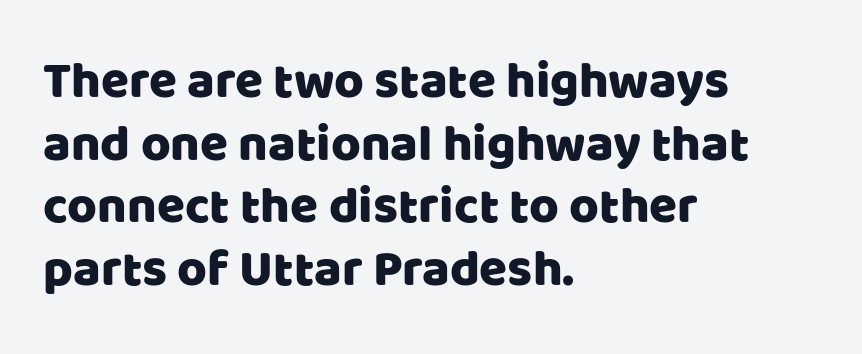
{"serif": "no", "italic": "no", "width": "normal", "stroke_contrast": "low", "x_height": "large", "monospaced": "no", "underline": "no", "align": "left", "line_spacing_ratio": 1.23, "letter_spacing": "normal", "letter_spacing_em": 0.0, "glyph_px": 51}
